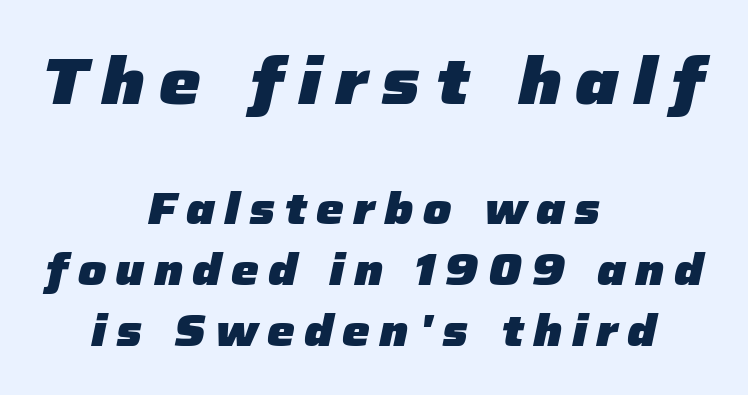
The face used here appears at its bigger size in the upper chunk. Horizontal alignment here is central, giving a formal, balanced look. Here the designer chose a conventional face with non-uniform glyph widths. A typesetter would call this leading conventional body-copy spacing. Compared with an ordinary text face, these strokes are far heavier — a full bold. Descender tails drop into unmarked territory.
